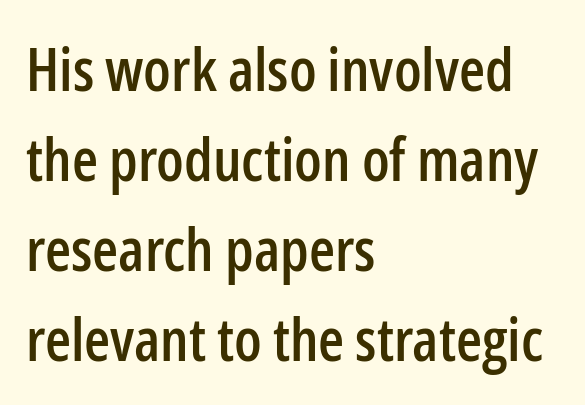
Q: Is the text italic (slanted)? A: No, it is upright.
Q: Is the typeface a serif or a sans-serif typeface? A: Sans-serif.
Q: Is the text underlined? A: No.
Q: How is the paragraph aligned? A: Left-aligned.
Q: Is the spacing between letters normal or unusually wide? A: Normal.
Q: Is the spacing between lines tight, normal or loose? A: Normal.
Q: Width (condensed, normal, or wide)? A: Condensed.
Q: Stroke contrast? A: Low.
Q: x-height? A: Medium.
Q: Monospaced? A: No.
